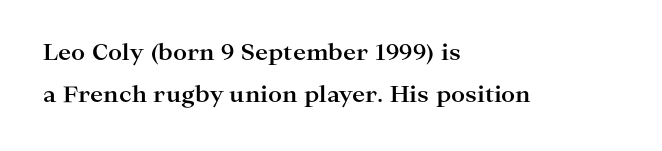
Q: Is the text bold? A: Yes.
Q: Is the text italic (slanted)? A: No, it is upright.
Q: Is the text underlined? A: No.
Q: How is the paragraph aligned? A: Left-aligned.
Q: Is the spacing between letters normal or unusually wide? A: Normal.
